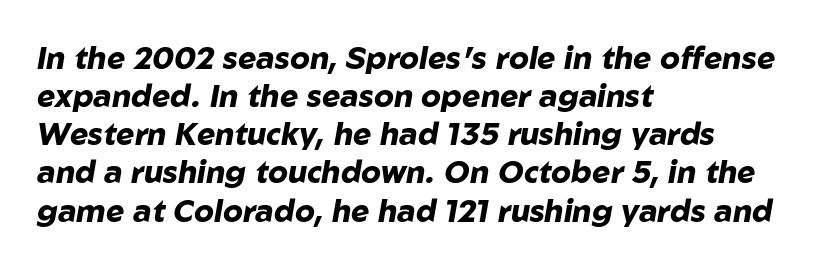
Q: Is the text bold? A: Yes.
Q: Is the text italic (slanted)? A: Yes, it leans right by about 10 degrees.
Q: Is the text underlined? A: No.
Q: How is the paragraph aligned? A: Left-aligned.
Q: Is the spacing between letters normal or unusually wide? A: Normal.
Q: Width (condensed, normal, or wide)? A: Normal.
Q: Stroke contrast? A: Low.
Q: x-height? A: Medium.
Q: Monospaced? A: No.
